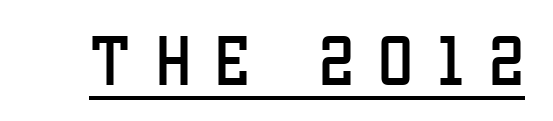
The image shows 56 px condensed sans-serif type, upright; set unusually wide letter spacing (+0.43 em), underlined; low stroke contrast and a large x-height.
